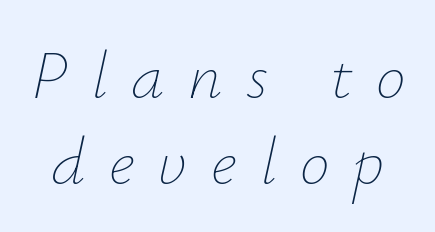
{"italic": "yes", "lean": "right", "slant_degrees": 12, "bold": "no", "weight": "thin", "width": "normal", "stroke_contrast": "low", "x_height": "small", "monospaced": "no", "underline": "no", "line_spacing": "normal", "line_spacing_ratio": 1.29, "letter_spacing": "wide", "letter_spacing_em": 0.35, "glyph_px": 67}
